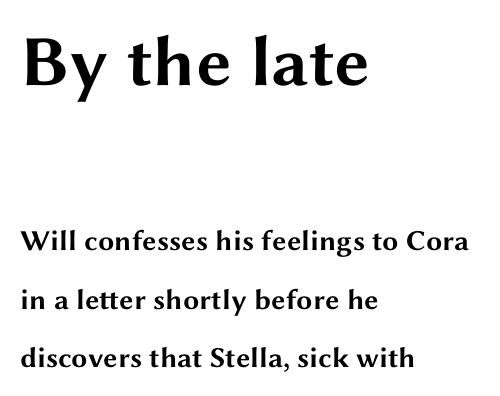
The image shows 72 px bold, wide sans-serif type, upright; set left-aligned, loose line spacing (2.03x), normal letter spacing, not underlined; the first (top) block is 2.48x larger; medium stroke contrast and a medium x-height.
